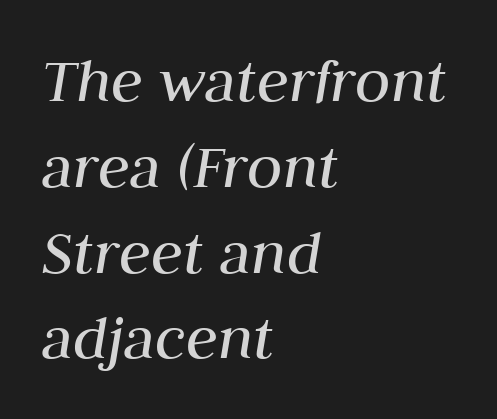
Each letter keeps its own natural width here, so spacing adapts to shape. The lines in this sample share a left origin and differ only in where they stop. A typesetter would call this zero additional tracking. The gap between lines stays unmarked.
